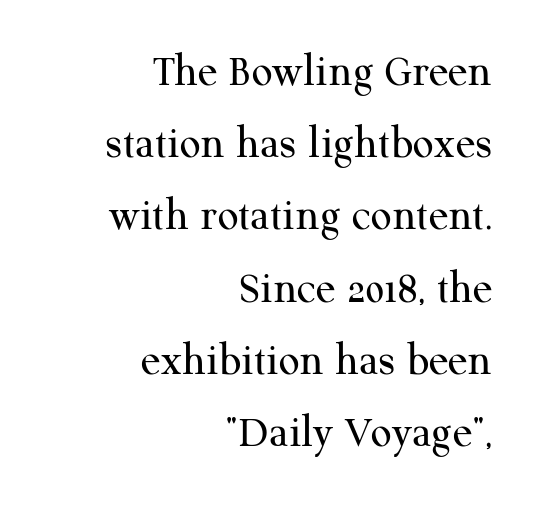
{"serif": "yes", "italic": "no", "bold": "no", "weight": "regular", "width": "normal", "stroke_contrast": "medium", "x_height": "medium", "monospaced": "no", "underline": "no", "align": "right", "line_spacing": "normal", "line_spacing_ratio": 1.57, "letter_spacing": "normal", "letter_spacing_em": 0.0, "glyph_px": 46}
